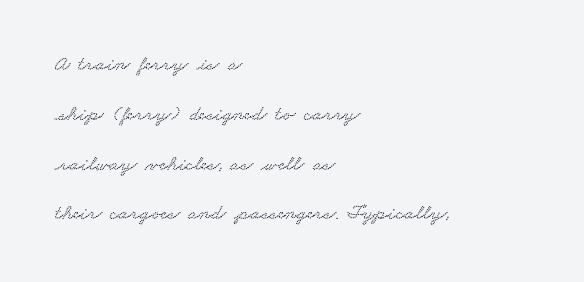
{"underline": "no", "align": "left", "line_spacing": "loose", "line_spacing_ratio": 2.37, "letter_spacing": "normal", "letter_spacing_em": 0.0, "glyph_px": 21}
